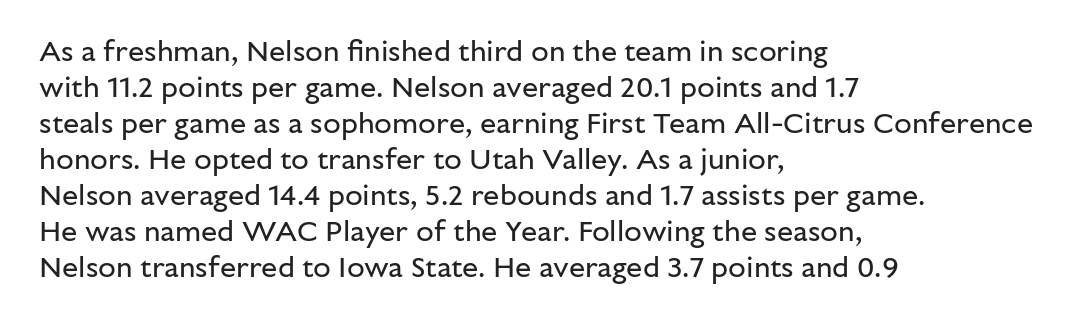
The image shows 29 px regular-weight sans-serif type, upright; set left-aligned, line spacing 1.24x, normal letter spacing, not underlined; low stroke contrast and a medium x-height.
